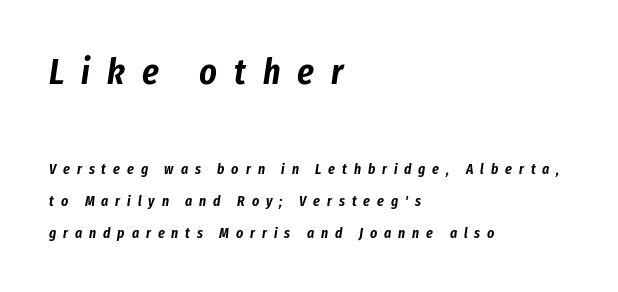
Q: Is the text italic (slanted)? A: Yes, it leans right by about 8 degrees.
Q: Is the text underlined? A: No.
Q: How is the paragraph aligned? A: Left-aligned.
Q: Is the spacing between letters normal or unusually wide? A: Unusually wide.
Q: Is the spacing between lines tight, normal or loose? A: Loose.
Q: Which block of text is set in a larger size, the first (top) or the second (bottom)? A: The first (top) one.
Q: Width (condensed, normal, or wide)? A: Condensed.
Q: Stroke contrast? A: Low.
Q: x-height? A: Medium.
Q: Monospaced? A: No.
